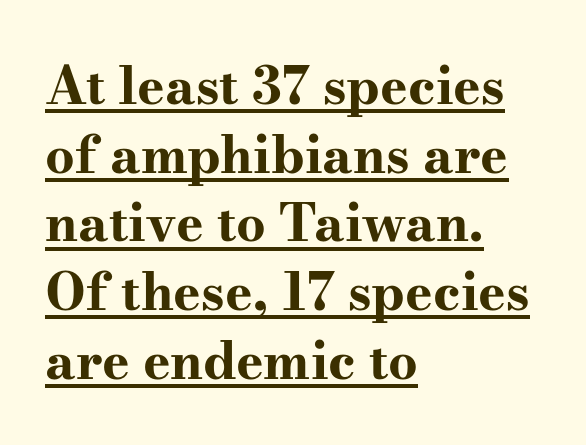
{"serif": "yes", "italic": "no", "bold": "yes", "weight": "bold", "width": "wide", "stroke_contrast": "high", "x_height": "small", "monospaced": "no", "underline": "yes", "align": "left", "line_spacing": "normal", "line_spacing_ratio": 1.32, "letter_spacing": "normal", "letter_spacing_em": 0.0, "glyph_px": 52}
